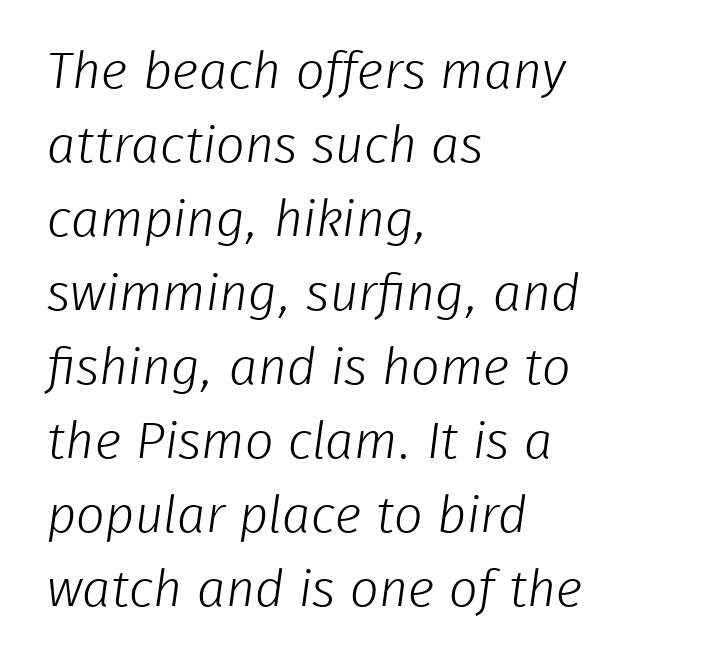
{"serif": "no", "bold": "no", "weight": "light", "width": "normal", "stroke_contrast": "low", "x_height": "medium", "monospaced": "no", "underline": "no", "align": "left", "line_spacing": "normal", "line_spacing_ratio": 1.45, "letter_spacing": "normal", "letter_spacing_em": 0.0, "glyph_px": 51}
